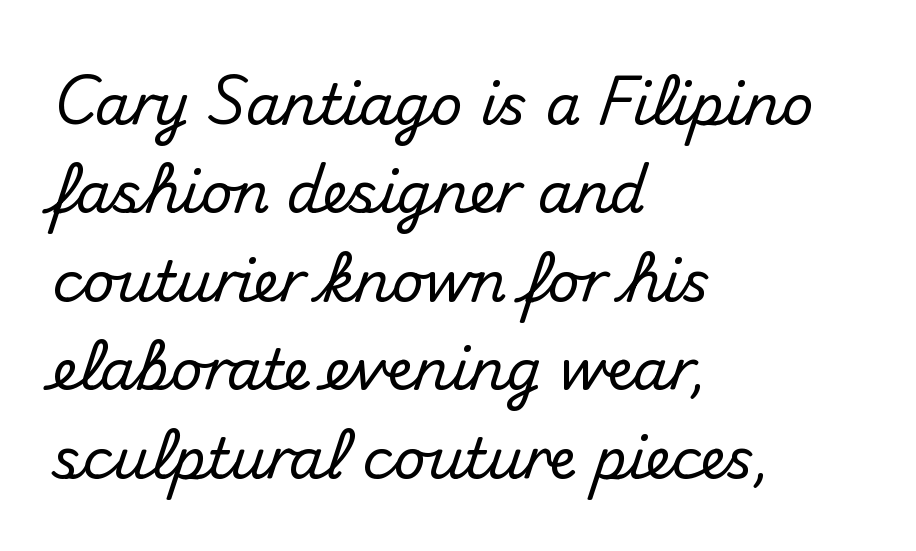
{"serif": "no", "width": "normal", "stroke_contrast": "medium", "x_height": "small", "monospaced": "no", "underline": "no", "align": "left", "line_spacing": "normal", "line_spacing_ratio": 1.58, "letter_spacing": "normal", "letter_spacing_em": 0.0, "glyph_px": 56}
